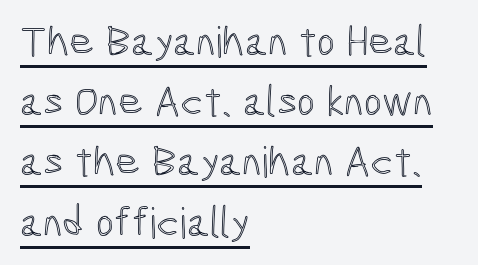
The image shows 43 px condensed type, upright; set left-aligned, normal line spacing (1.4x), normal letter spacing, underlined; a medium x-height.
